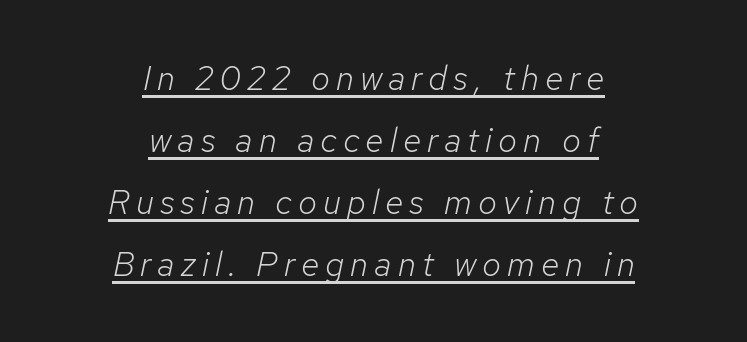
Typeset on center — no edge is straight. A baseline rule has been typeset under these characters. These lines are rendered in a variable-pitch font. These lines were composed using italics.
